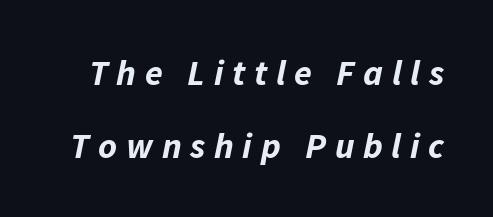
Italic: yes, the glyphs are oblique. Tracking here is generous; glyphs stand well apart from one another. The space between consecutive lines is lavish. Notice how thick the strokes are: this is what a full bold looks like. Spacing verdict: proportional, widths tailored to each character.
